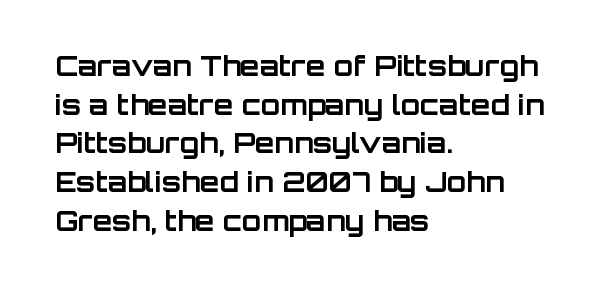
The image shows 28 px bold sans-serif type, upright; set left-aligned, normal line spacing (1.38x), normal letter spacing, not underlined; low stroke contrast and a large x-height.
